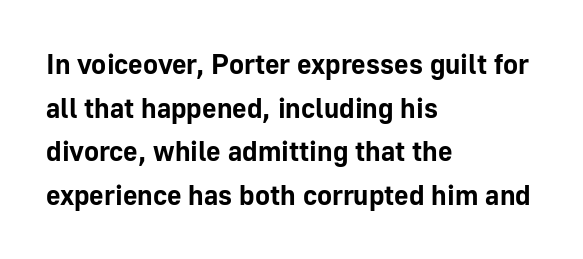
The image shows 28 px bold sans-serif type, upright; set left-aligned, normal line spacing (1.56x), normal letter spacing, not underlined; low stroke contrast and a medium x-height.
